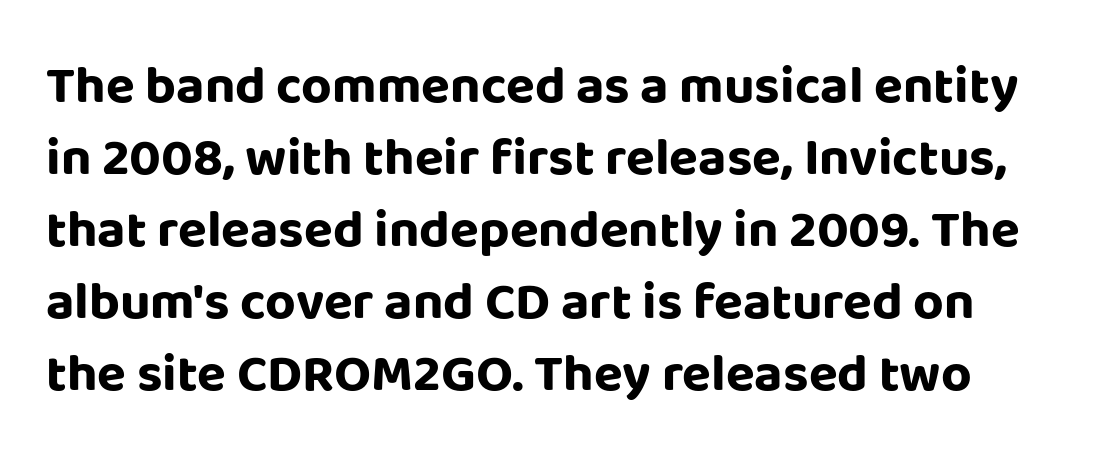
{"serif": "no", "italic": "no", "bold": "yes", "weight": "bold", "width": "normal", "stroke_contrast": "low", "x_height": "large", "monospaced": "no", "underline": "no", "line_spacing": "normal", "line_spacing_ratio": 1.36, "letter_spacing": "normal", "letter_spacing_em": 0.0, "glyph_px": 53}
